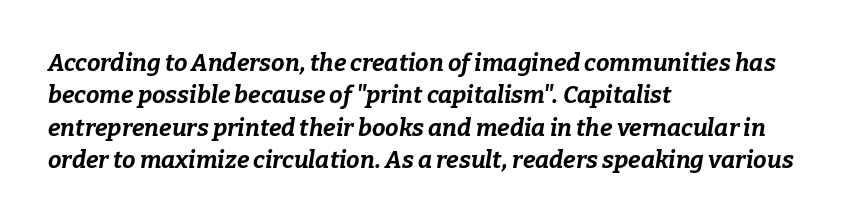
{"italic": "yes", "lean": "right", "slant_degrees": 9, "bold": "yes", "underline": "no", "align": "left", "line_spacing": "normal", "line_spacing_ratio": 1.35, "letter_spacing": "normal", "letter_spacing_em": 0.0, "glyph_px": 24}
